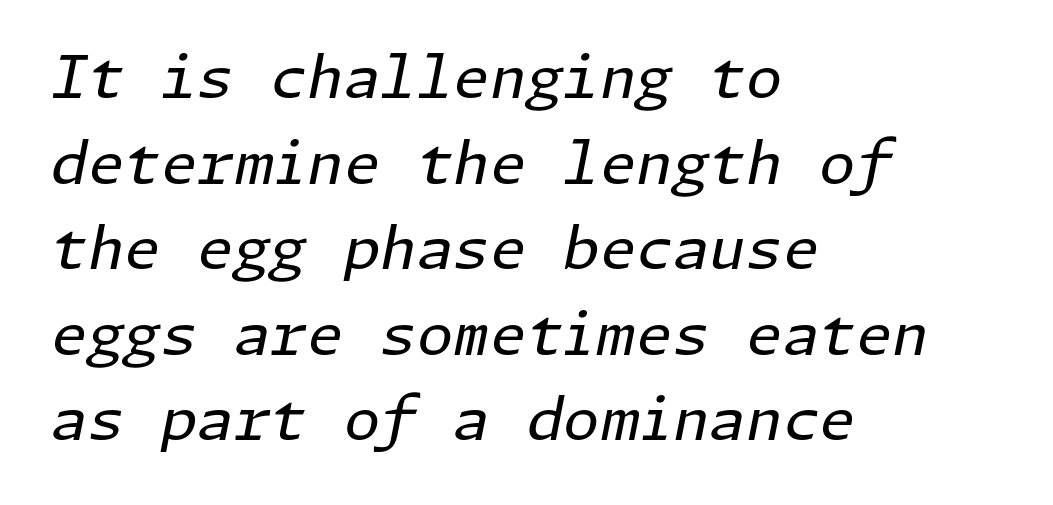
The image shows 59 px regular-weight type, italic (leaning right); set left-aligned, normal line spacing (1.45x), normal letter spacing, not underlined; low stroke contrast and a medium x-height.
